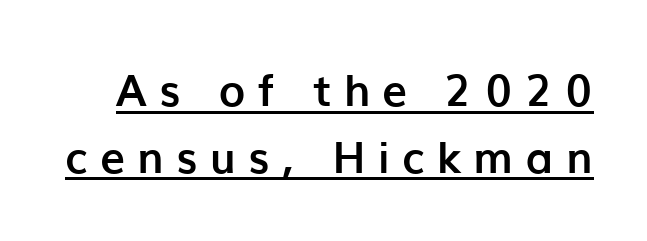
On the weight axis this lands at bold, roughly 700. Beneath each row of characters lies a ruled line. Horizontal bands of white between lines are of average thickness. To sum up the face: it is a sans, with no serifs. Unlike italic type, these characters show no tilt at all. The letters advance in unequal steps, a hallmark of proportional type.
